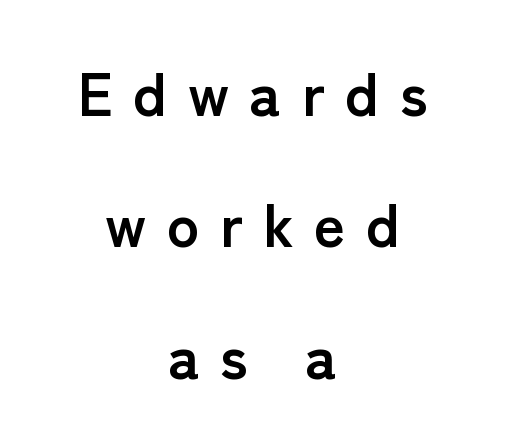
The image shows 60 px semibold sans-serif type, upright; set centered, loose line spacing (2.19x), unusually wide letter spacing (+0.34 em), not underlined; low stroke contrast and a medium x-height.
